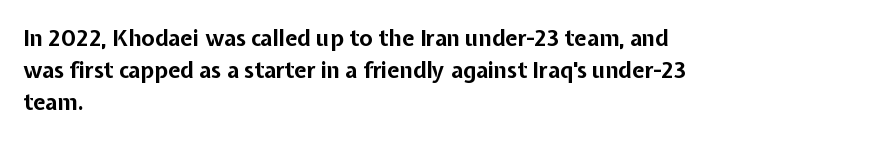
The image shows 22 px bold type, upright; set left-aligned, normal line spacing (1.46x), normal letter spacing, not underlined.
